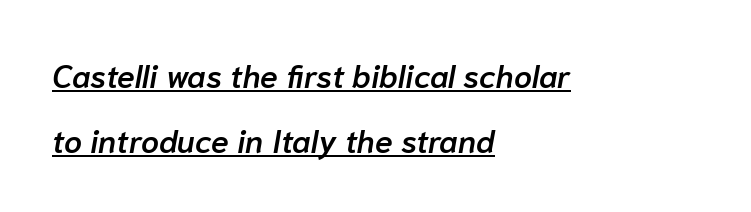
The image shows 32 px semibold type, italic (leaning right); set left-aligned, loose line spacing (2.03x), normal letter spacing, underlined; low stroke contrast and a medium x-height.
